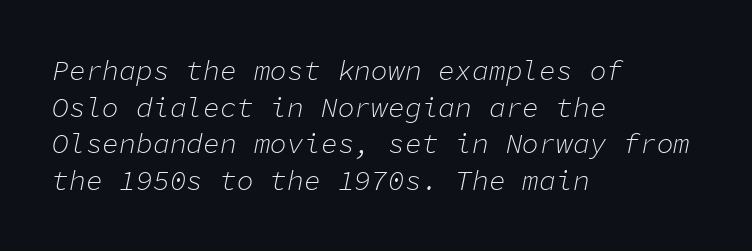
Does the copy run flush right? No — it runs flush left. The passage shown stacks its lines at a standard gap. A quiet, ordinary-to-light weight characterises the typeface. Each letter, wide or thin by design, is forced into the same width here. What stands out about the letter spacing? Nothing — it is the standard amount. The font's italic variant was chosen for this text.
